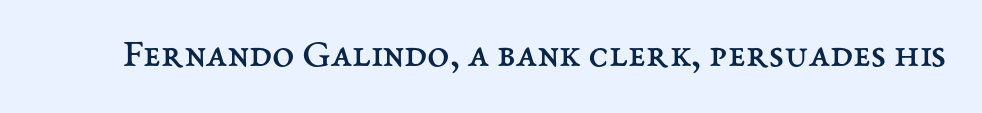
{"italic": "no", "bold": "no", "weight": "regular", "width": "normal", "stroke_contrast": "medium", "x_height": "medium", "monospaced": "no", "underline": "no", "letter_spacing": "normal", "letter_spacing_em": 0.0, "glyph_px": 40}
